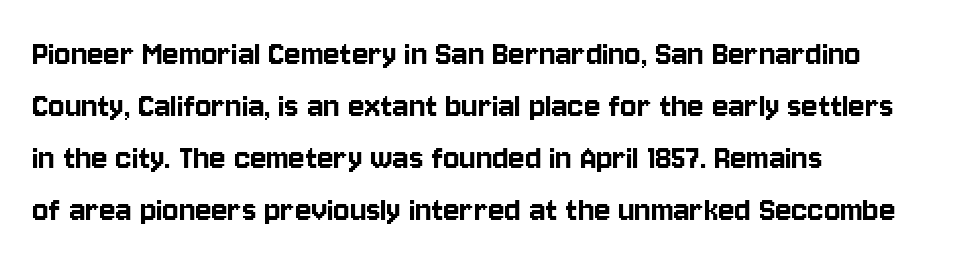
Q: Is the text italic (slanted)? A: No, it is upright.
Q: Is the typeface a serif or a sans-serif typeface? A: Sans-serif.
Q: Is the text underlined? A: No.
Q: How is the paragraph aligned? A: Left-aligned.
Q: Is the spacing between letters normal or unusually wide? A: Normal.
Q: Is the spacing between lines tight, normal or loose? A: Normal.
Q: Width (condensed, normal, or wide)? A: Condensed.
Q: Stroke contrast? A: Low.
Q: x-height? A: Large.
Q: Monospaced? A: No.
